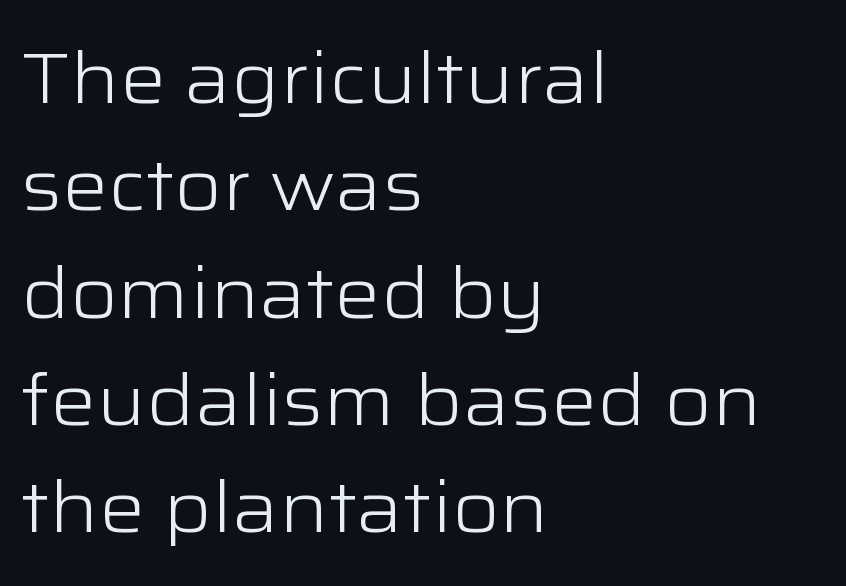
The image shows 72 px light, wide sans-serif type, upright; set left-aligned, normal line spacing (1.49x), normal letter spacing, not underlined; low stroke contrast and a medium x-height.
